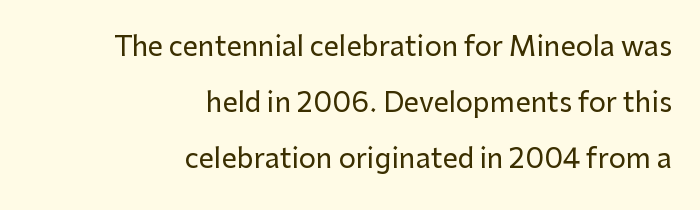
The image shows 27 px text type, upright; set right-aligned, loose line spacing (2.07x), normal letter spacing, not underlined.
